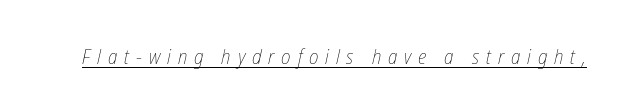
Q: Is the text bold? A: No.
Q: Is the text underlined? A: Yes.
Q: Is the spacing between letters normal or unusually wide? A: Unusually wide.
